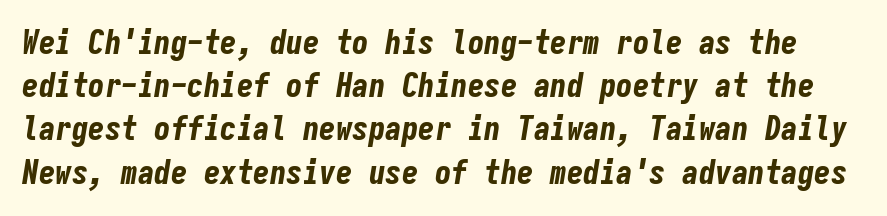
Q: Is the text bold? A: Yes.
Q: Is the text italic (slanted)? A: Yes, it leans right by about 9 degrees.
Q: Is the text underlined? A: No.
Q: Is the spacing between letters normal or unusually wide? A: Normal.
Q: Is the spacing between lines tight, normal or loose? A: Normal.
Q: Width (condensed, normal, or wide)? A: Condensed.
Q: Stroke contrast? A: Low.
Q: x-height? A: Medium.
Q: Monospaced? A: Yes.
